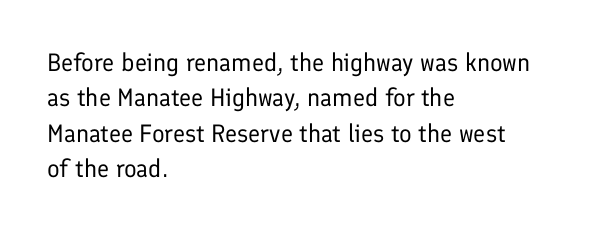
The image shows 25 px text type, upright; set left-aligned, normal line spacing (1.42x), normal letter spacing, not underlined.
